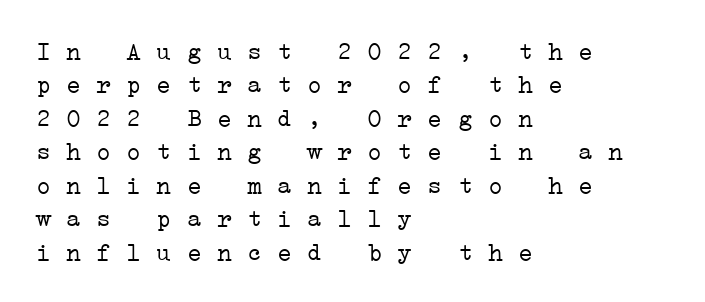
Heaviness? Minimal to ordinary, like unemphasized prose. The rendering keeps characters at their native spacing. Lines of text with bare space underneath. A student would call this left alignment; a typographer would say flush left, rag right. Evenly set lines give the paragraph a standard silhouette.
